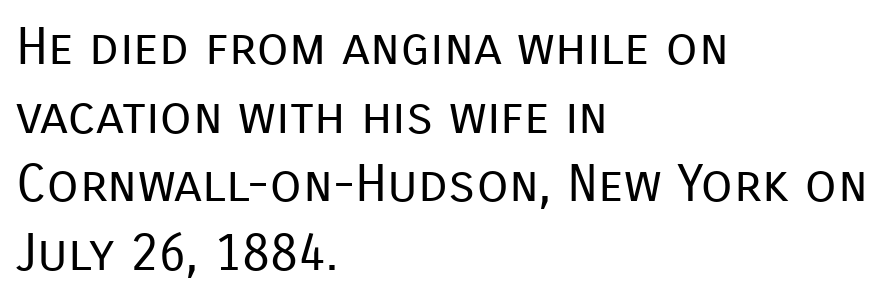
{"serif": "no", "italic": "no", "bold": "no", "weight": "regular", "width": "normal", "stroke_contrast": "low", "x_height": "medium", "monospaced": "no", "underline": "no", "align": "left", "line_spacing": "normal", "line_spacing_ratio": 1.32, "letter_spacing": "normal", "letter_spacing_em": 0.0, "glyph_px": 52}
